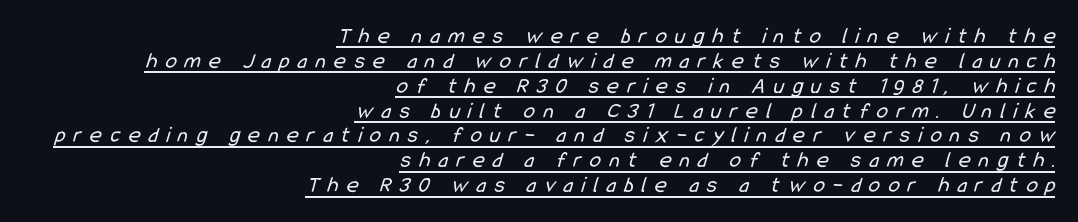
{"bold": "no", "underline": "yes", "align": "right", "line_spacing": "tight", "line_spacing_ratio": 1.08, "letter_spacing": "wide", "letter_spacing_em": 0.36, "glyph_px": 23}
